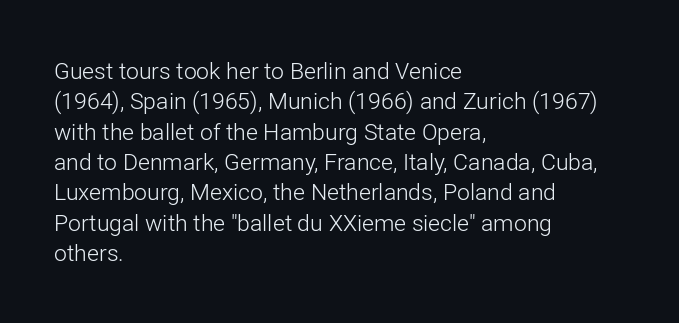
{"italic": "no", "bold": "no", "underline": "no", "align": "left", "line_spacing": "normal", "line_spacing_ratio": 1.32, "letter_spacing": "normal", "letter_spacing_em": 0.0, "glyph_px": 23}
